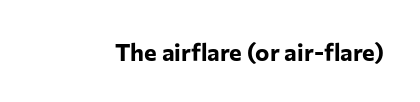
The image shows 24 px bold type, upright; set normal letter spacing, not underlined.
